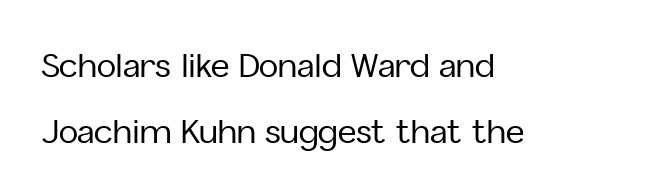
The tracking reads as untouched default to a designer's eye. A roman cut, with each character standing at attention. Type style note: lacks serifs. Bare-footed words on every line. Note the varied advance widths — an 'i' is clearly narrower than an 'm'.
